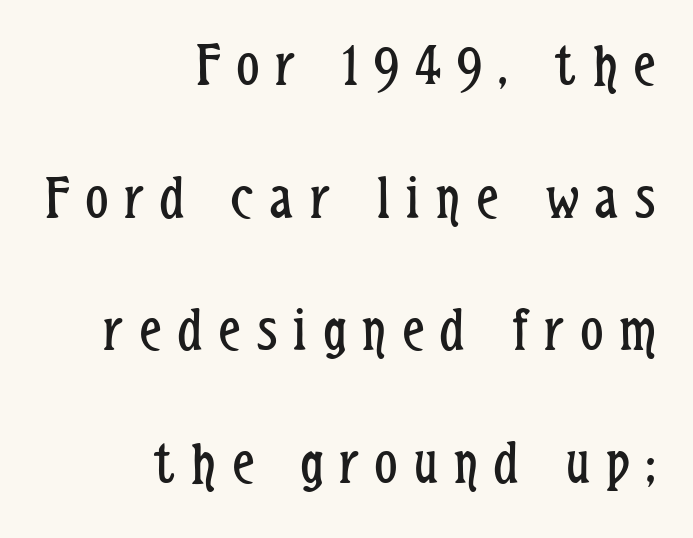
Compared with typical body copy, the letter spacing here is much looser. Horizontal alignment here is rightward, an uncommon choice for prose. If you measured baseline to baseline, you'd find a long distance. Plain, unruled lines of type. Proportional: the letters do not fall into vertical columns. I'd call this a sans setting — the letters go barefoot.
